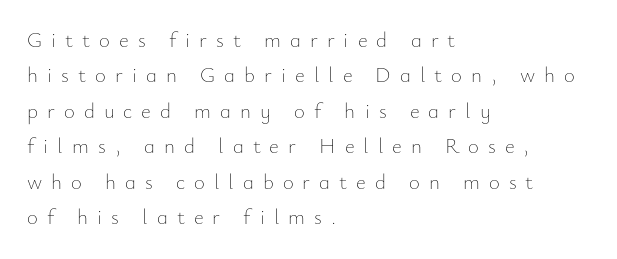
Q: Is the text bold? A: No.
Q: Is the text italic (slanted)? A: No, it is upright.
Q: Is the text underlined? A: No.
Q: How is the paragraph aligned? A: Left-aligned.
Q: Is the spacing between letters normal or unusually wide? A: Unusually wide.
Q: Is the spacing between lines tight, normal or loose? A: Normal.
